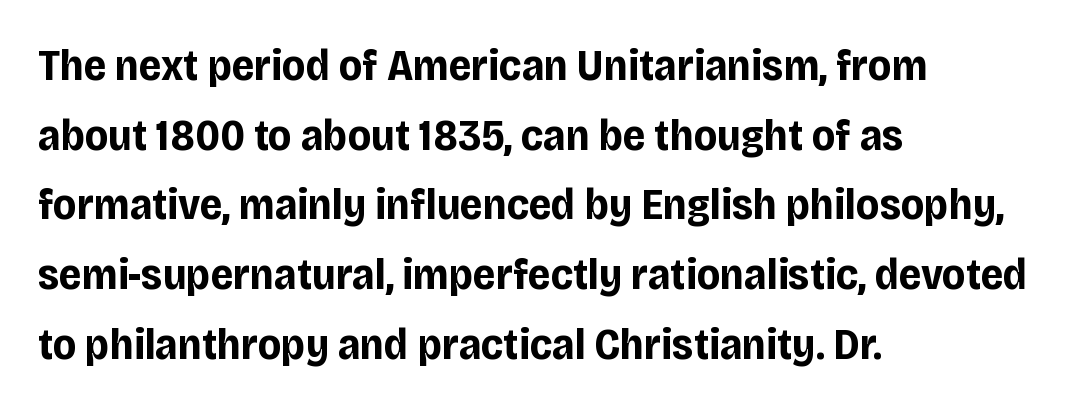
{"serif": "no", "italic": "no", "bold": "yes", "weight": "bold", "width": "condensed", "stroke_contrast": "low", "x_height": "large", "monospaced": "no", "underline": "no", "align": "left", "line_spacing": "normal", "line_spacing_ratio": 1.55, "letter_spacing": "normal", "letter_spacing_em": 0.0, "glyph_px": 45}
